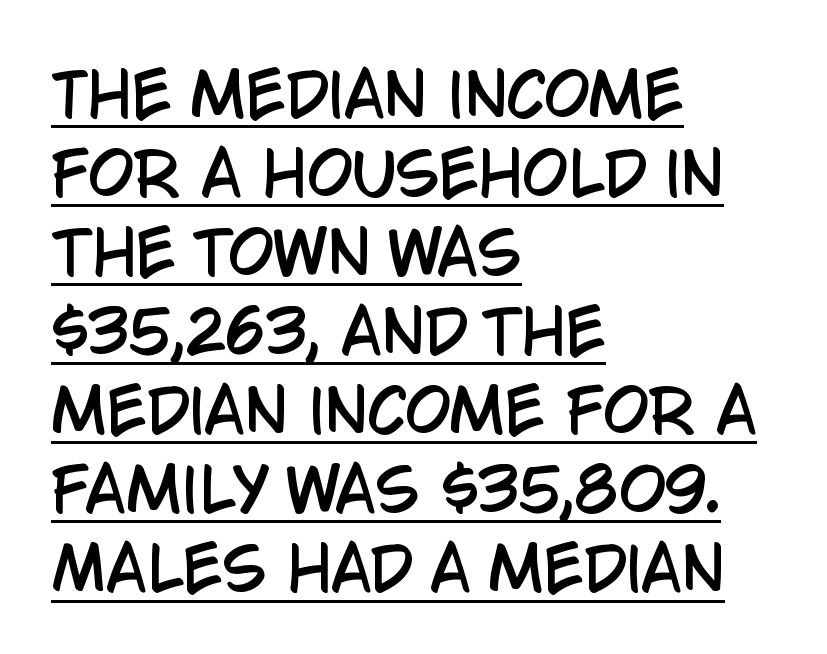
The image shows 59 px condensed sans-serif type, upright; set left-aligned, normal line spacing (1.34x), normal letter spacing, underlined; low stroke contrast and a large x-height.
